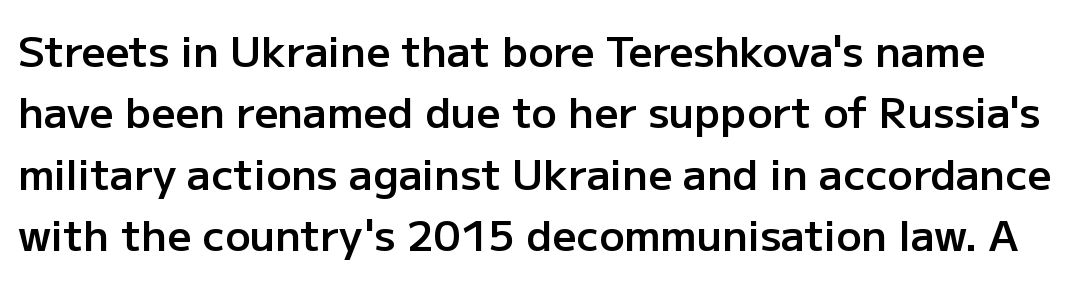
Q: Is the text bold? A: Semi-bold.
Q: Is the text italic (slanted)? A: No, it is upright.
Q: Is the typeface a serif or a sans-serif typeface? A: Sans-serif.
Q: Is the text underlined? A: No.
Q: Is the spacing between letters normal or unusually wide? A: Normal.
Q: Is the spacing between lines tight, normal or loose? A: Normal.
Q: Width (condensed, normal, or wide)? A: Normal.
Q: Stroke contrast? A: Low.
Q: x-height? A: Medium.
Q: Monospaced? A: No.
